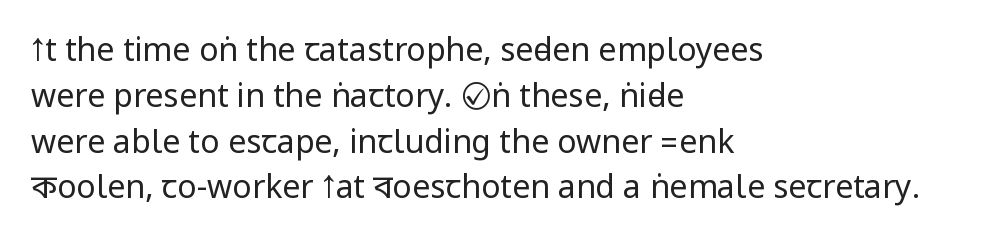
Q: Is the text bold? A: No.
Q: Is the text italic (slanted)? A: No, it is upright.
Q: Is the typeface a serif or a sans-serif typeface? A: Sans-serif.
Q: Is the text underlined? A: No.
Q: How is the paragraph aligned? A: Left-aligned.
Q: Is the spacing between letters normal or unusually wide? A: Normal.
Q: Is the spacing between lines tight, normal or loose? A: Normal.
Q: Width (condensed, normal, or wide)? A: Condensed.
Q: Stroke contrast? A: Low.
